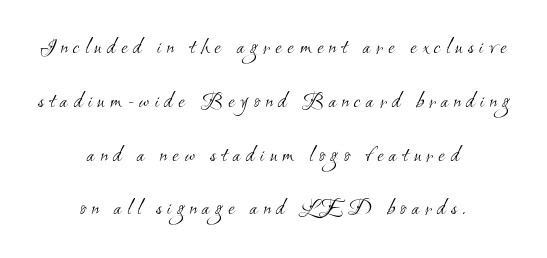
Q: Is the text bold? A: No.
Q: Is the text underlined? A: No.
Q: How is the paragraph aligned? A: Centered.
Q: Is the spacing between letters normal or unusually wide? A: Unusually wide.
Q: Is the spacing between lines tight, normal or loose? A: Loose.
